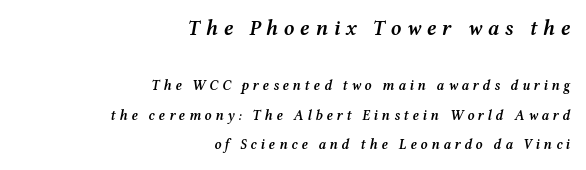
{"italic": "yes", "lean": "right", "slant_degrees": 12, "bold": "semi", "underline": "no", "align": "right", "line_spacing": "loose", "line_spacing_ratio": 2.11, "letter_spacing": "wide", "letter_spacing_em": 0.26, "larger_block": "first", "size_ratio": 1.5, "glyph_px": 21}
